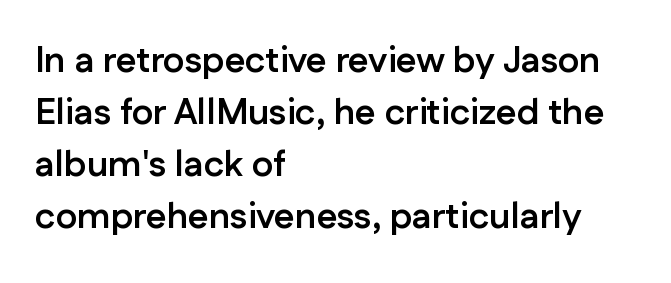
This is roman type, the default non-slanted kind. Words appear dense and cohesive because spacing is normal. Is the block centered? No — it sits flush against the left margin. Look at the bottom of the vertical strokes: they stop flat, with no serifs. Just letters on the line, the space beneath them empty.
